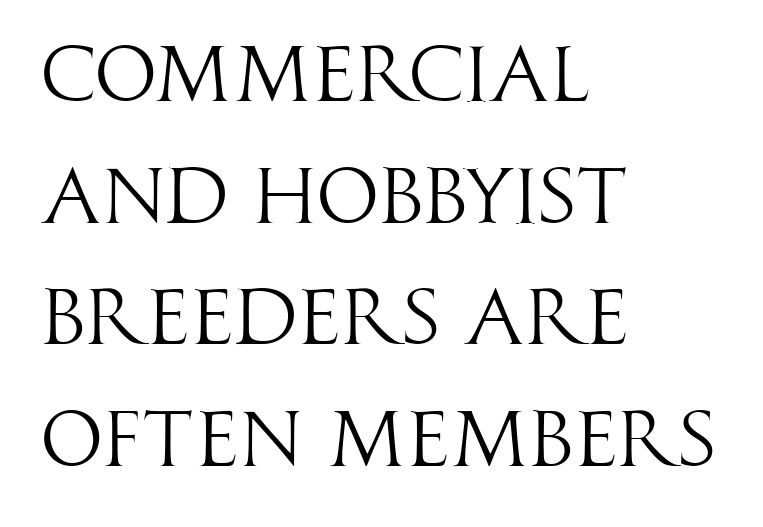
The image shows 79 px light, condensed sans-serif type, upright; set left-aligned, normal line spacing (1.54x), normal letter spacing, not underlined; high stroke contrast and a large x-height.
